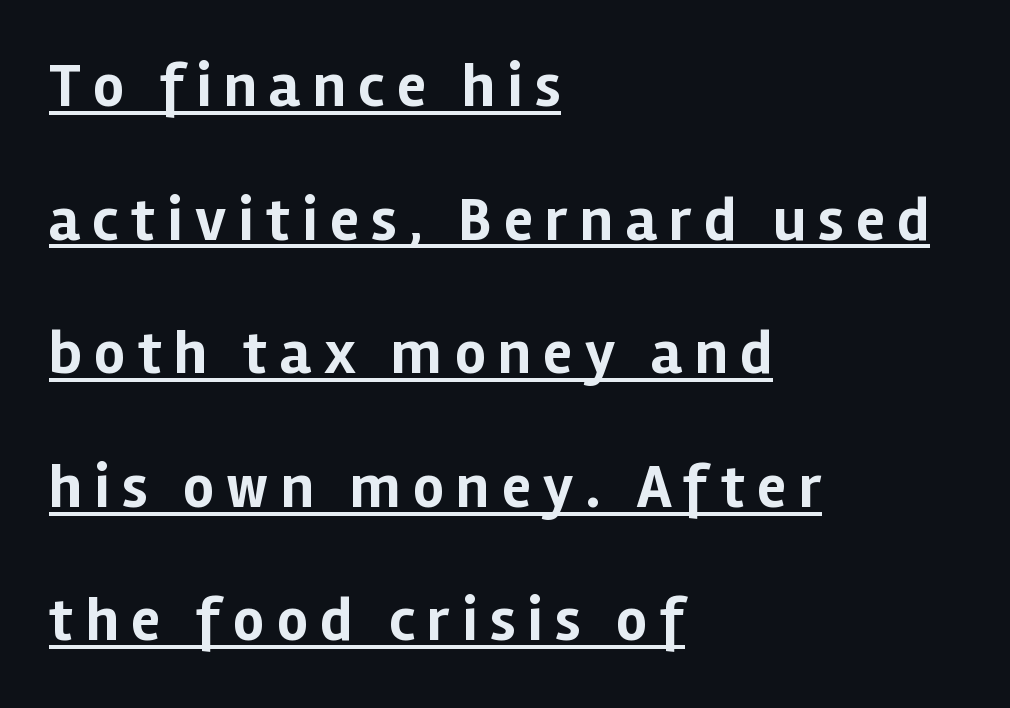
The image shows 61 px bold sans-serif type, upright; set left-aligned, loose line spacing (2.19x), unusually wide letter spacing (+0.2 em), underlined; low stroke contrast and a medium x-height.
